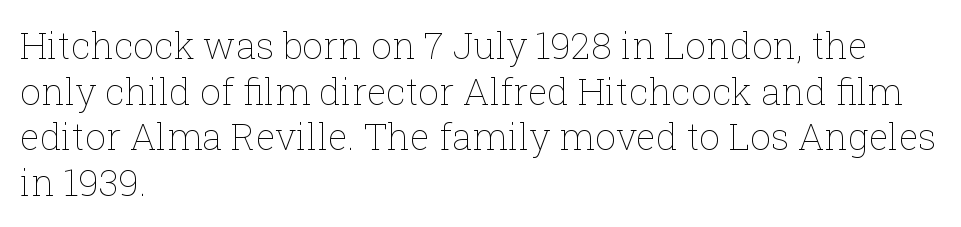
The image shows 37 px thin type, upright; set left-aligned, line spacing 1.23x, normal letter spacing, not underlined; low stroke contrast and a medium x-height.
